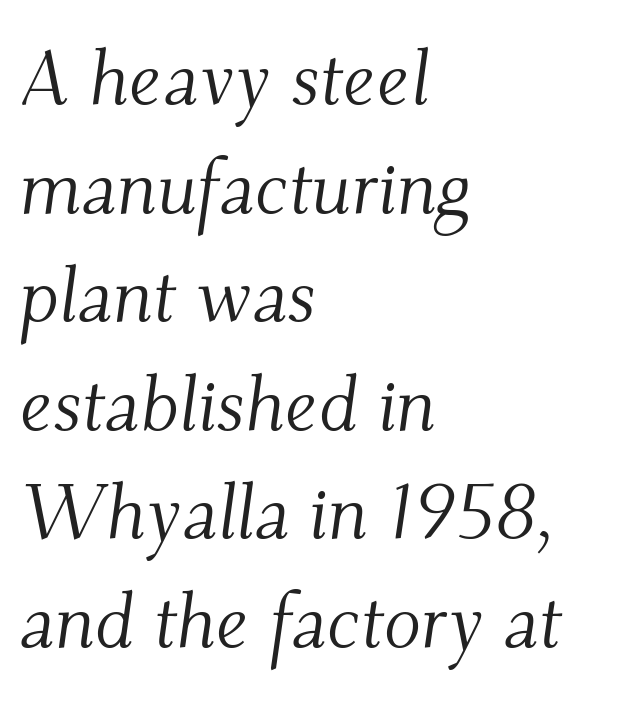
{"serif": "yes", "italic": "yes", "lean": "right", "slant_degrees": 9, "bold": "no", "weight": "light", "width": "normal", "stroke_contrast": "medium", "x_height": "small", "monospaced": "no", "underline": "no", "align": "left", "line_spacing": "normal", "line_spacing_ratio": 1.41, "letter_spacing": "normal", "letter_spacing_em": 0.0, "glyph_px": 77}
